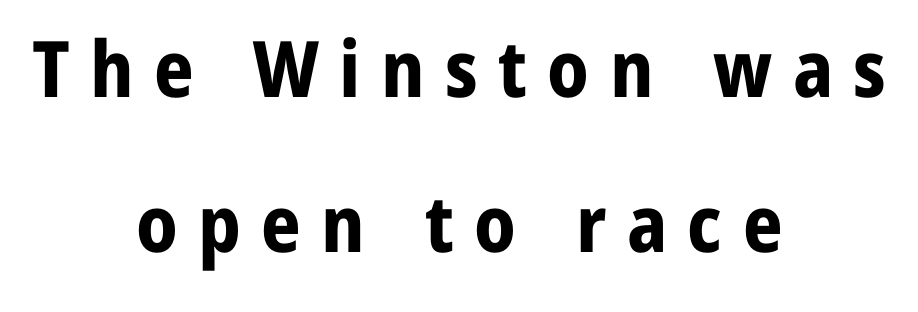
The type is letterspaced generously, with wide tracking. The font family rendered here belongs to the sans-serif group. In terms of leading, this rendering errs on the spacious side. Compared with a flush-left layout, this one balances lines on the center instead. Spacing verdict: proportional, widths tailored to each character.
